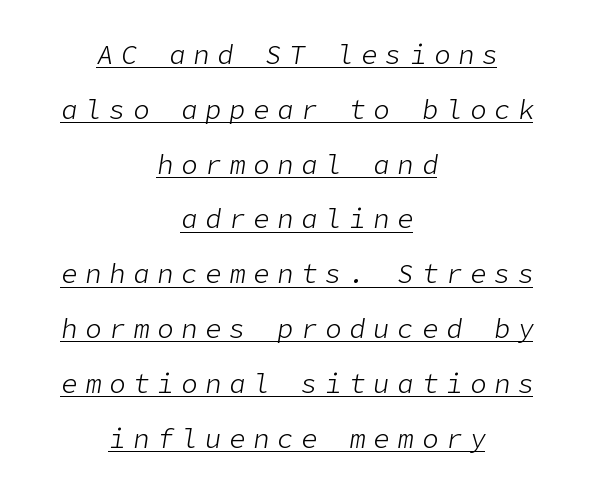
The face used here is rendered with a markedly widened letterfit. Summary of weight: not heavy and not bold. The rendering uses a large line-height, opening up the rows. Leftover space on each line is divided equally before and after the words. Style check: oblique.
